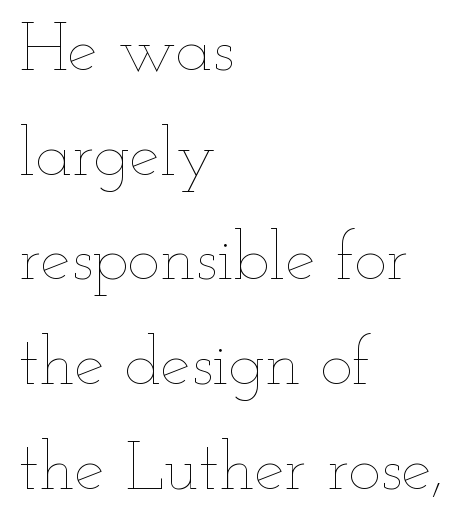
Q: Is the text bold? A: No.
Q: Is the text italic (slanted)? A: No, it is upright.
Q: Is the text underlined? A: No.
Q: How is the paragraph aligned? A: Left-aligned.
Q: Is the spacing between letters normal or unusually wide? A: Normal.
Q: Is the spacing between lines tight, normal or loose? A: Normal.
Q: Width (condensed, normal, or wide)? A: Wide.
Q: Stroke contrast? A: Low.
Q: x-height? A: Small.
Q: Monospaced? A: No.
